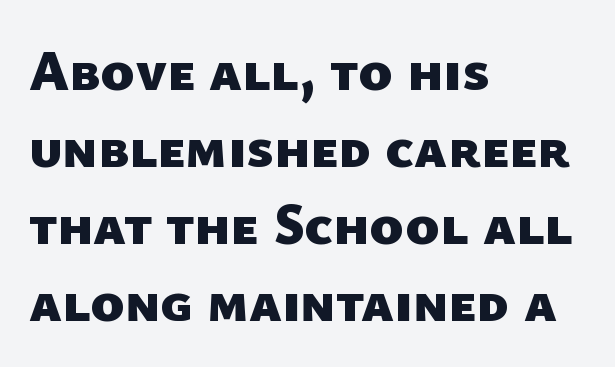
The image shows 57 px heavy sans-serif type; set left-aligned, normal line spacing (1.35x), normal letter spacing, not underlined; low stroke contrast and a medium x-height.
